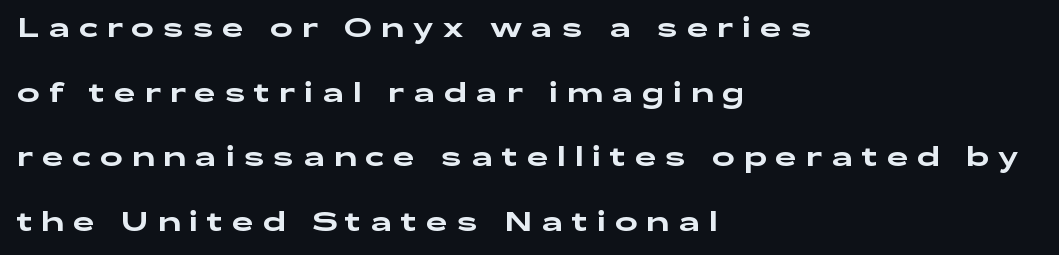
{"italic": "no", "underline": "no", "align": "left", "line_spacing": "loose", "line_spacing_ratio": 2.39, "letter_spacing": "wide", "letter_spacing_em": 0.33, "glyph_px": 27}
